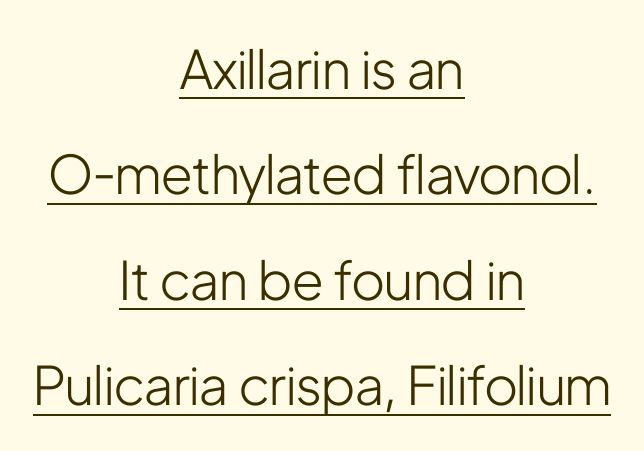
Q: Is the text bold? A: No.
Q: Is the text italic (slanted)? A: No, it is upright.
Q: Is the typeface a serif or a sans-serif typeface? A: Sans-serif.
Q: Is the text underlined? A: Yes.
Q: How is the paragraph aligned? A: Centered.
Q: Is the spacing between letters normal or unusually wide? A: Normal.
Q: Is the spacing between lines tight, normal or loose? A: Loose.
Q: Width (condensed, normal, or wide)? A: Condensed.
Q: Stroke contrast? A: Low.
Q: x-height? A: Medium.
Q: Monospaced? A: No.
